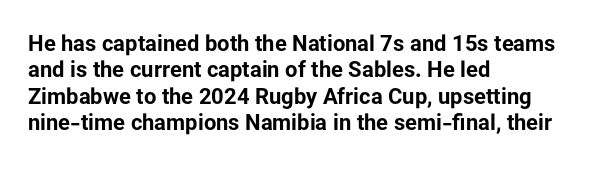
Q: Is the text bold? A: Yes.
Q: Is the text italic (slanted)? A: No, it is upright.
Q: Is the text underlined? A: No.
Q: How is the paragraph aligned? A: Left-aligned.
Q: Is the spacing between letters normal or unusually wide? A: Normal.
